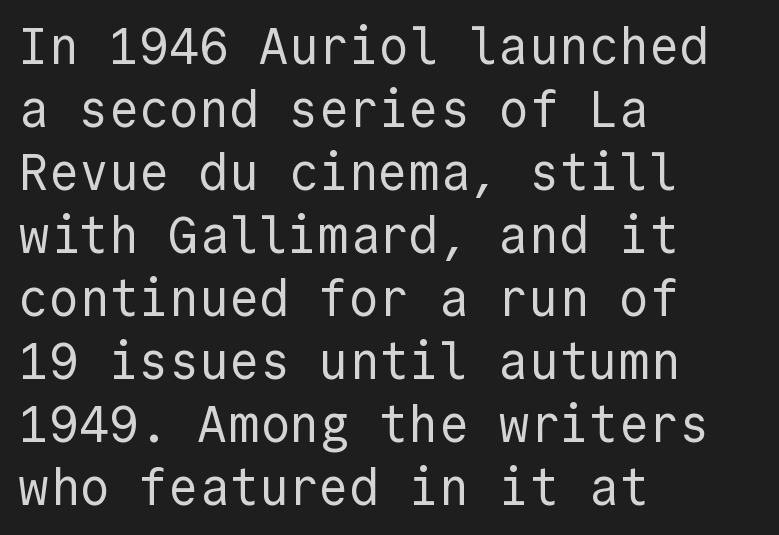
Q: Is the text bold? A: No.
Q: Is the text italic (slanted)? A: No, it is upright.
Q: Is the typeface a serif or a sans-serif typeface? A: Sans-serif.
Q: Is the text underlined? A: No.
Q: How is the paragraph aligned? A: Left-aligned.
Q: Is the spacing between letters normal or unusually wide? A: Normal.
Q: Is the spacing between lines tight, normal or loose? A: Normal.
Q: Width (condensed, normal, or wide)? A: Normal.
Q: x-height? A: Medium.
Q: Monospaced? A: Yes.
